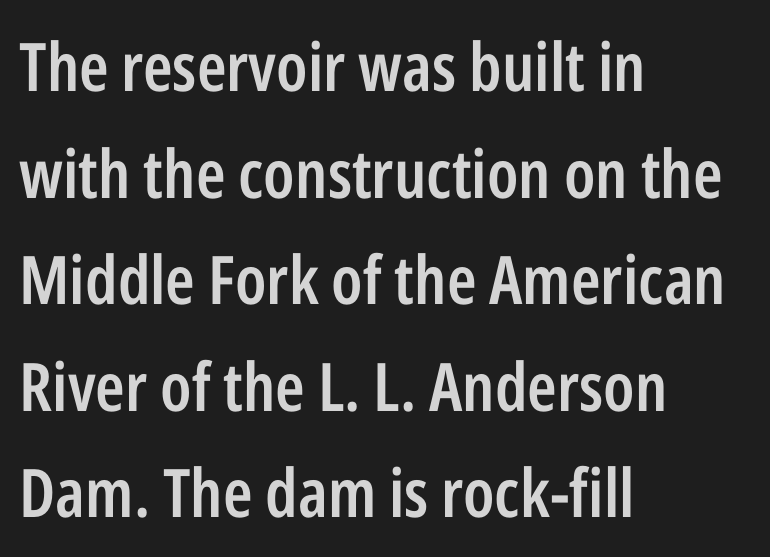
The area under the type is left untouched. One glance says typical: line gaps are just what's usual. Looks like regular typesetting: each glyph gets only the width it needs. The font family rendered here belongs to the sans-serif group.
